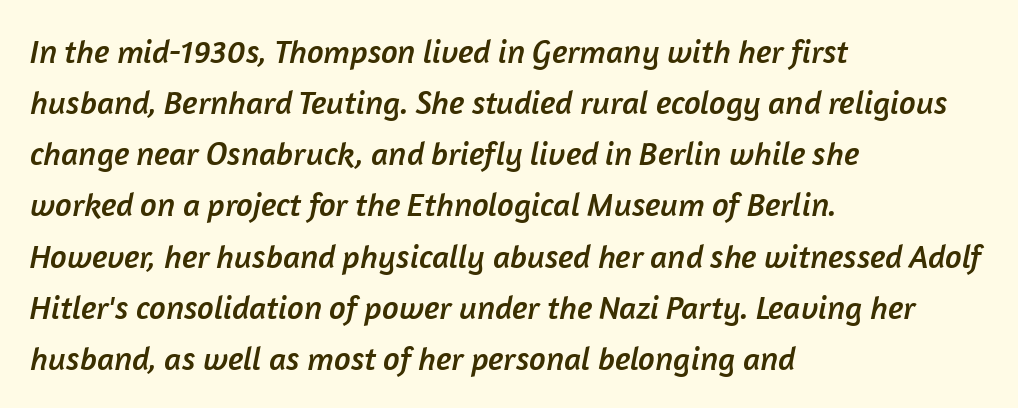
Q: Is the typeface a serif or a sans-serif typeface? A: Sans-serif.
Q: Is the text underlined? A: No.
Q: How is the paragraph aligned? A: Left-aligned.
Q: Is the spacing between letters normal or unusually wide? A: Normal.
Q: Is the spacing between lines tight, normal or loose? A: Normal.
Q: Width (condensed, normal, or wide)? A: Normal.
Q: Stroke contrast? A: Low.
Q: x-height? A: Medium.
Q: Monospaced? A: No.
